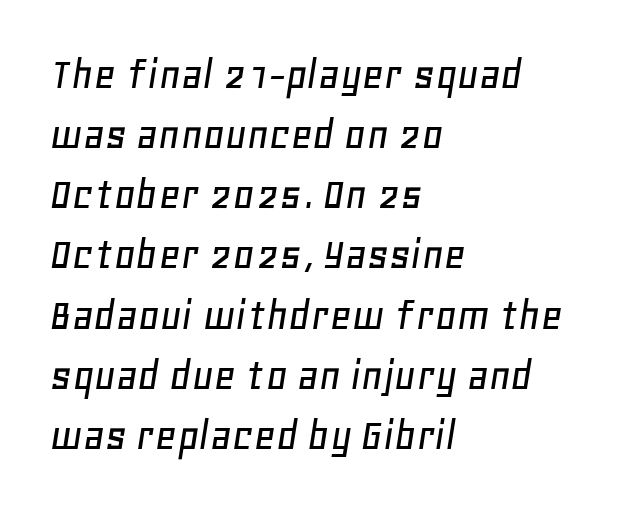
The image shows 47 px text type, italic (leaning right); set left-aligned, normal line spacing (1.28x), normal letter spacing, not underlined; low stroke contrast and a large x-height.
